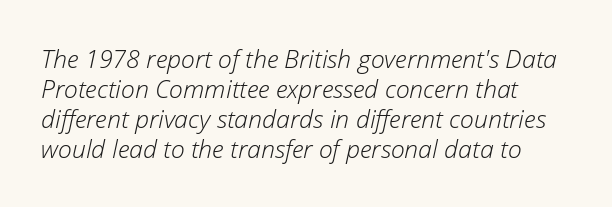
Q: Is the text bold? A: No.
Q: Is the text italic (slanted)? A: Yes, it leans right by about 12 degrees.
Q: Is the text underlined? A: No.
Q: How is the paragraph aligned? A: Left-aligned.
Q: Is the spacing between letters normal or unusually wide? A: Normal.
